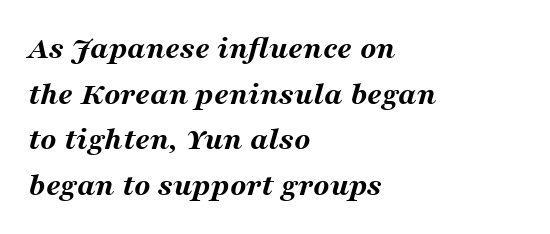
How heavy is the stroke? Heavy — this is a bold. Short and long lines alike share a common starting point at left. The rendering uses natural spacing where letterforms have individual widths. The block of text has a typical density, with ordinary space between rows. Default kerning and tracking; the words read as compact shapes. The passage shown leans; its letterforms are oblique.
